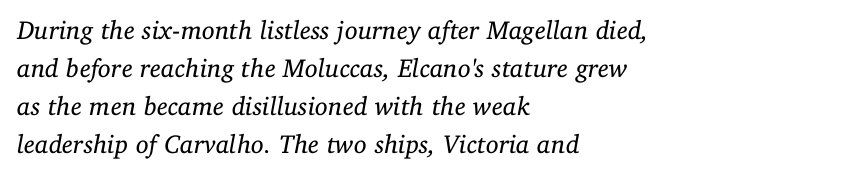
Q: Is the text bold? A: No.
Q: Is the text italic (slanted)? A: Yes, it leans right by about 11 degrees.
Q: Is the text underlined? A: No.
Q: How is the paragraph aligned? A: Left-aligned.
Q: Is the spacing between letters normal or unusually wide? A: Normal.
Q: Is the spacing between lines tight, normal or loose? A: Normal.
